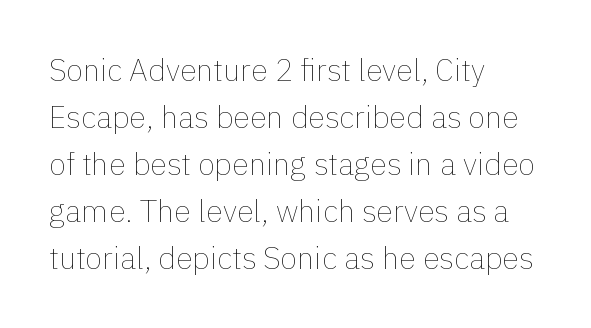
The image shows 31 px thin type, upright; set left-aligned, normal line spacing (1.52x), normal letter spacing, not underlined; a medium x-height.
